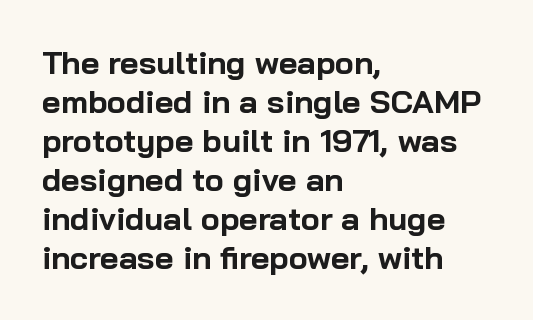
The image shows 32 px bold sans-serif type, upright; set left-aligned, line spacing 1.22x, normal letter spacing, not underlined; low stroke contrast and a medium x-height.
